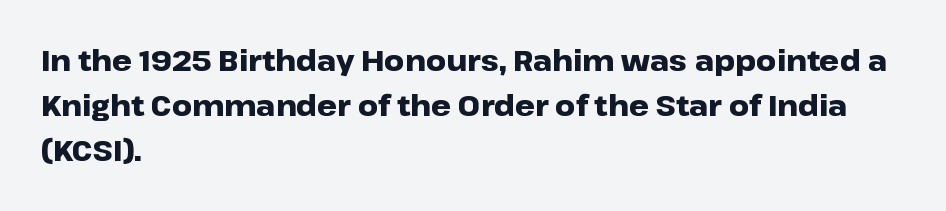
{"serif": "no", "italic": "no", "bold": "yes", "weight": "heavy", "width": "wide", "stroke_contrast": "low", "x_height": "medium", "monospaced": "no", "underline": "no", "align": "left", "line_spacing": "normal", "line_spacing_ratio": 1.6, "letter_spacing": "normal", "letter_spacing_em": 0.0, "glyph_px": 28}
